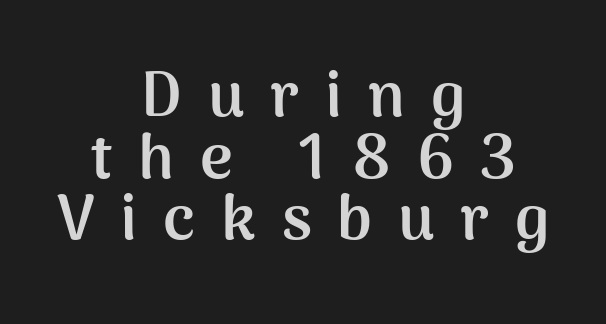
Q: Is the text bold? A: Yes.
Q: Is the text italic (slanted)? A: No, it is upright.
Q: Is the typeface a serif or a sans-serif typeface? A: Sans-serif.
Q: Is the text underlined? A: No.
Q: How is the paragraph aligned? A: Centered.
Q: Is the spacing between letters normal or unusually wide? A: Unusually wide.
Q: Is the spacing between lines tight, normal or loose? A: Tight.
Q: Width (condensed, normal, or wide)? A: Normal.
Q: Stroke contrast? A: Medium.
Q: x-height? A: Medium.
Q: Monospaced? A: No.
